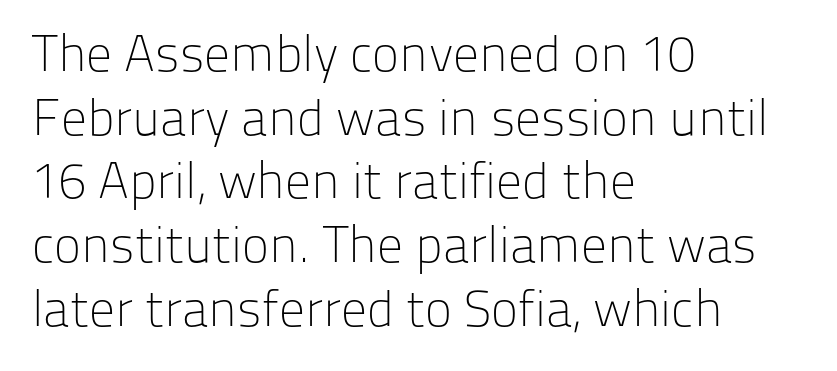
{"serif": "no", "italic": "no", "bold": "no", "weight": "light", "width": "normal", "stroke_contrast": "low", "x_height": "medium", "monospaced": "no", "underline": "no", "align": "left", "line_spacing": "normal", "line_spacing_ratio": 1.25, "letter_spacing": "normal", "letter_spacing_em": 0.0, "glyph_px": 51}
